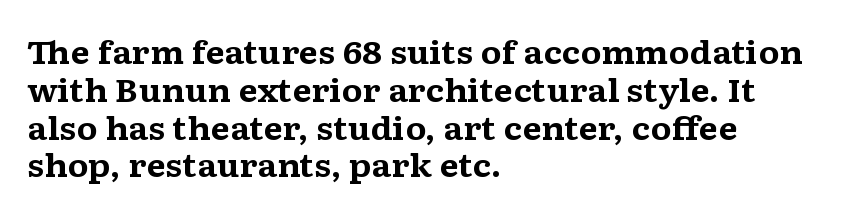
The passage shown is typed in a proportional face where columns would drift. The typesetter chose a ragged-right arrangement here. Stroke terminals: seriffed. Nope, not italic — everything's standing straight. On the weight axis this lands at bold, roughly 700. Honestly, there is no underline to notice here at all.
